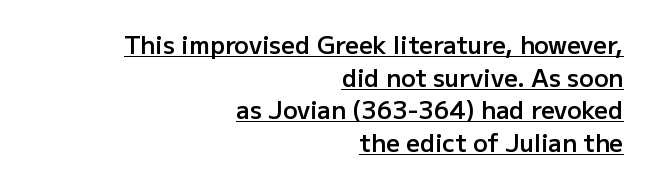
Q: Is the text bold? A: Semi-bold.
Q: Is the text italic (slanted)? A: No, it is upright.
Q: Is the text underlined? A: Yes.
Q: How is the paragraph aligned? A: Right-aligned.
Q: Is the spacing between letters normal or unusually wide? A: Normal.
Q: Is the spacing between lines tight, normal or loose? A: Normal.
